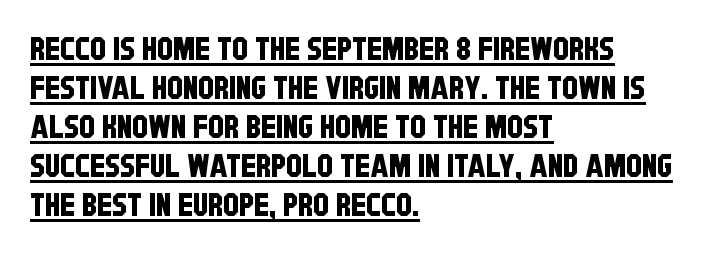
Q: Is the typeface a serif or a sans-serif typeface? A: Sans-serif.
Q: Is the text underlined? A: Yes.
Q: How is the paragraph aligned? A: Left-aligned.
Q: Is the spacing between letters normal or unusually wide? A: Normal.
Q: Width (condensed, normal, or wide)? A: Condensed.
Q: Stroke contrast? A: Low.
Q: x-height? A: Large.
Q: Monospaced? A: No.
